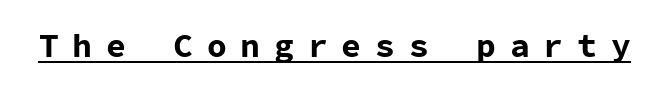
{"serif": "no", "italic": "no", "bold": "yes", "weight": "bold", "width": "normal", "stroke_contrast": "low", "x_height": "medium", "monospaced": "yes", "underline": "yes", "letter_spacing": "wide", "letter_spacing_em": 0.42, "glyph_px": 33}
